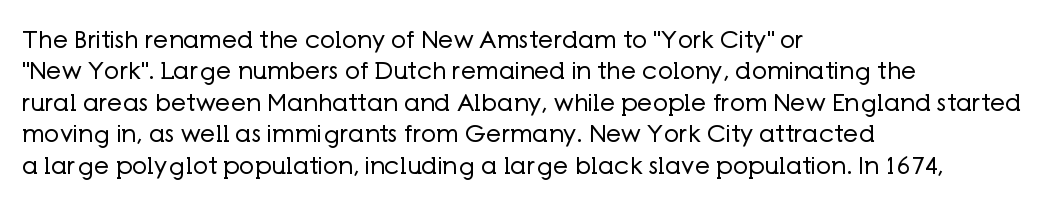
Q: Is the text bold? A: No.
Q: Is the text italic (slanted)? A: No, it is upright.
Q: Is the text underlined? A: No.
Q: How is the paragraph aligned? A: Left-aligned.
Q: Is the spacing between letters normal or unusually wide? A: Normal.
Q: Is the spacing between lines tight, normal or loose? A: Normal.
